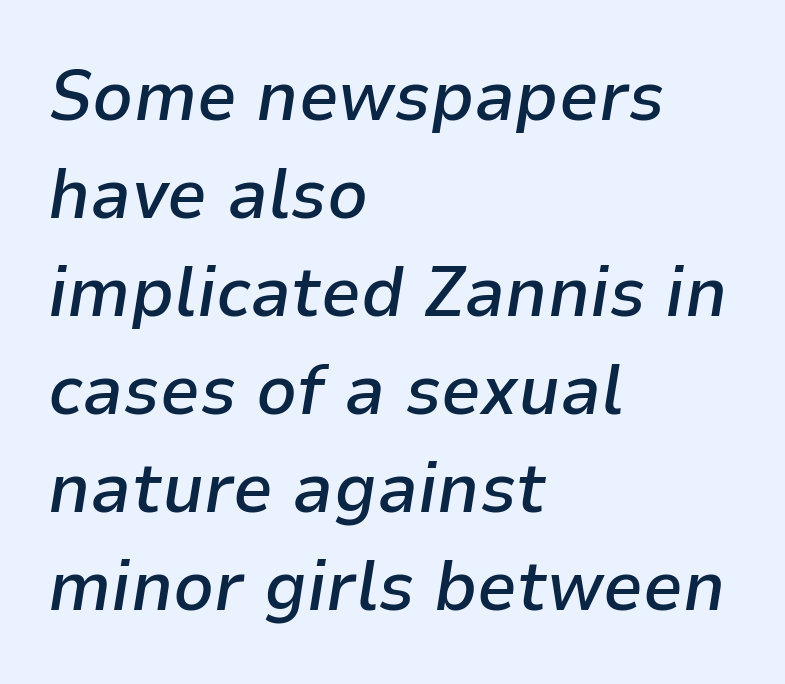
The image shows 71 px semibold type, italic (leaning right); set left-aligned, normal line spacing (1.38x), normal letter spacing, not underlined; low stroke contrast and a medium x-height.
